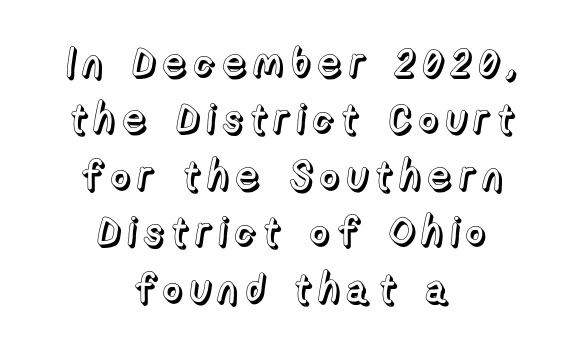
{"width": "normal", "x_height": "medium", "monospaced": "no", "underline": "no", "align": "center", "line_spacing": "normal", "line_spacing_ratio": 1.41, "glyph_px": 40}
